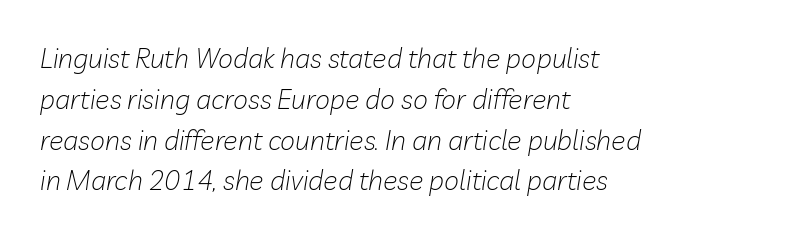
{"italic": "yes", "lean": "right", "slant_degrees": 10, "bold": "no", "underline": "no", "align": "left", "line_spacing": "normal", "line_spacing_ratio": 1.51, "letter_spacing": "normal", "letter_spacing_em": 0.0, "glyph_px": 27}
